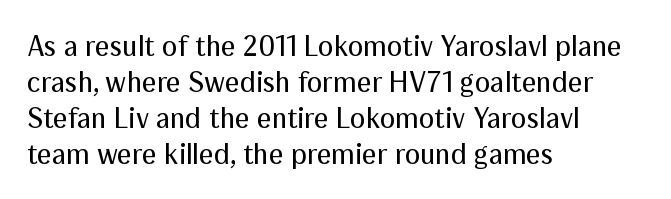
{"serif": "no", "italic": "no", "bold": "no", "weight": "regular", "width": "normal", "stroke_contrast": "medium", "x_height": "medium", "monospaced": "no", "underline": "no", "align": "left", "line_spacing_ratio": 1.24, "letter_spacing": "normal", "letter_spacing_em": 0.0, "glyph_px": 29}
